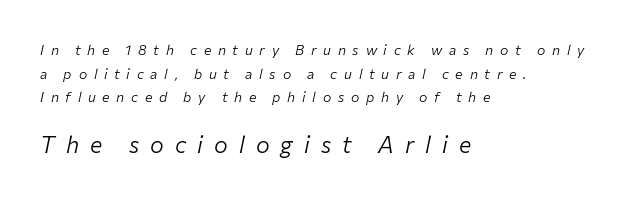
The image shows 23 px text type, italic (leaning right); set left-aligned, normal line spacing (1.69x), unusually wide letter spacing (+0.48 em), not underlined; the second (bottom) block is 1.64x larger.
